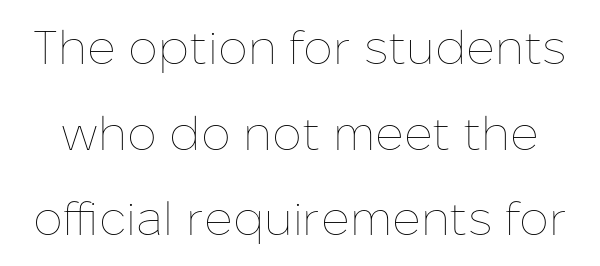
The image shows 47 px thin type, upright; set line spacing 1.82x, normal letter spacing, not underlined; low stroke contrast and a medium x-height.
